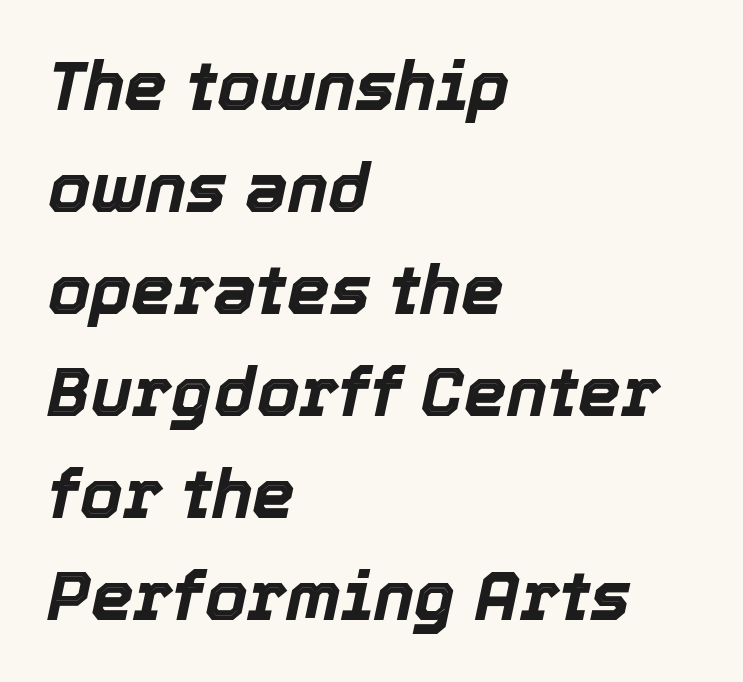
The image shows 68 px bold type, italic (leaning right); set left-aligned, normal line spacing (1.5x), normal letter spacing, not underlined; a medium x-height.
